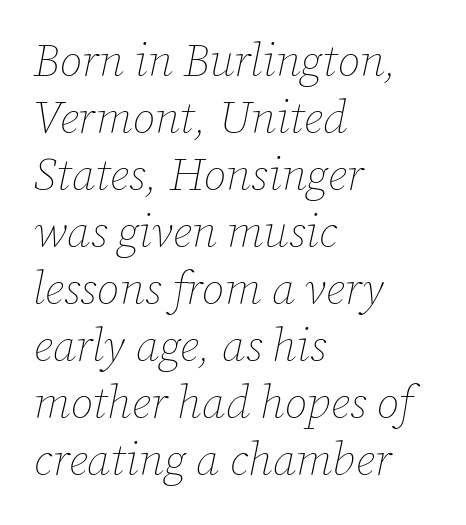
Q: Is the text bold? A: No.
Q: Is the text italic (slanted)? A: Yes, it leans right by about 12 degrees.
Q: Is the text underlined? A: No.
Q: How is the paragraph aligned? A: Left-aligned.
Q: Is the spacing between letters normal or unusually wide? A: Normal.
Q: Width (condensed, normal, or wide)? A: Normal.
Q: Stroke contrast? A: Low.
Q: x-height? A: Medium.
Q: Monospaced? A: No.
